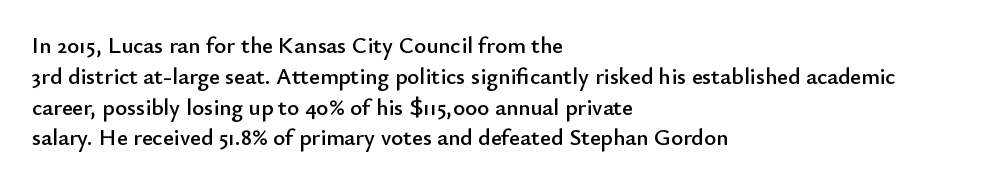
Q: Is the text italic (slanted)? A: No, it is upright.
Q: Is the text underlined? A: No.
Q: How is the paragraph aligned? A: Left-aligned.
Q: Is the spacing between letters normal or unusually wide? A: Normal.
Q: Is the spacing between lines tight, normal or loose? A: Normal.
